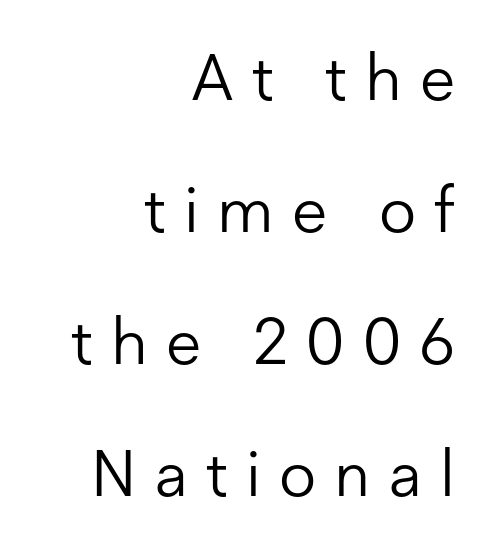
The image shows 65 px light sans-serif type, upright; set right-aligned, loose line spacing (2.03x), unusually wide letter spacing (+0.28 em), not underlined; low stroke contrast and a medium x-height.
